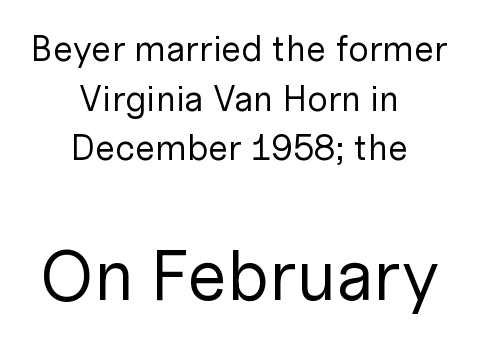
{"serif": "no", "italic": "no", "bold": "no", "weight": "regular", "width": "normal", "stroke_contrast": "low", "x_height": "medium", "monospaced": "no", "underline": "no", "align": "center", "line_spacing": "normal", "line_spacing_ratio": 1.38, "letter_spacing": "normal", "letter_spacing_em": 0.0, "larger_block": "second", "size_ratio": 1.97, "glyph_px": 71}
